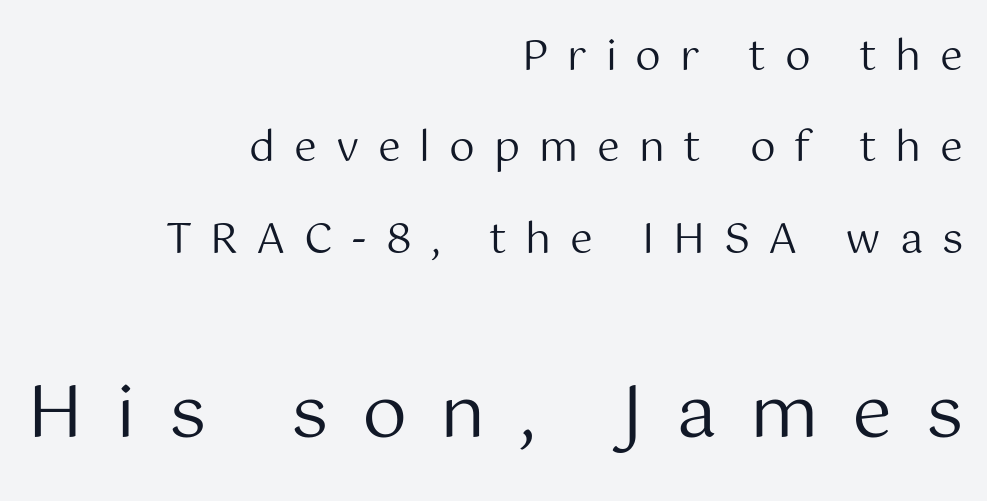
Q: Is the text bold? A: No.
Q: Is the text italic (slanted)? A: No, it is upright.
Q: Is the typeface a serif or a sans-serif typeface? A: Sans-serif.
Q: Is the text underlined? A: No.
Q: How is the paragraph aligned? A: Right-aligned.
Q: Is the spacing between letters normal or unusually wide? A: Unusually wide.
Q: Is the spacing between lines tight, normal or loose? A: Loose.
Q: Which block of text is set in a larger size, the first (top) or the second (bottom)? A: The second (bottom) one.
Q: Width (condensed, normal, or wide)? A: Normal.
Q: Stroke contrast? A: Medium.
Q: x-height? A: Medium.
Q: Monospaced? A: No.
